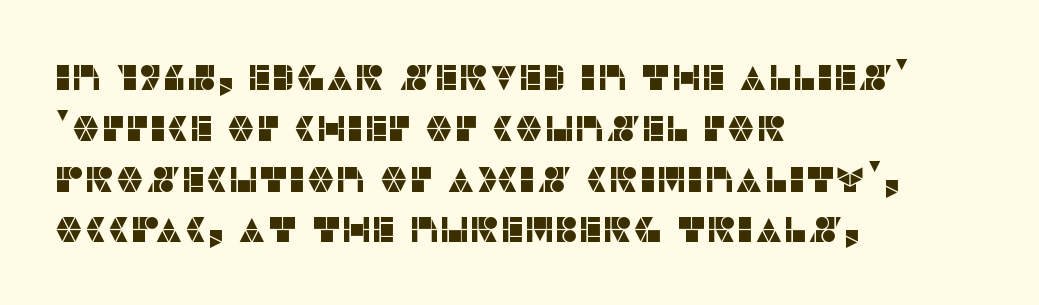
Q: Is the text italic (slanted)? A: No, it is upright.
Q: Is the typeface a serif or a sans-serif typeface? A: Sans-serif.
Q: Is the text underlined? A: No.
Q: How is the paragraph aligned? A: Left-aligned.
Q: Is the spacing between letters normal or unusually wide? A: Normal.
Q: Is the spacing between lines tight, normal or loose? A: Normal.
Q: Width (condensed, normal, or wide)? A: Normal.
Q: Stroke contrast? A: Low.
Q: x-height? A: Large.
Q: Monospaced? A: No.
